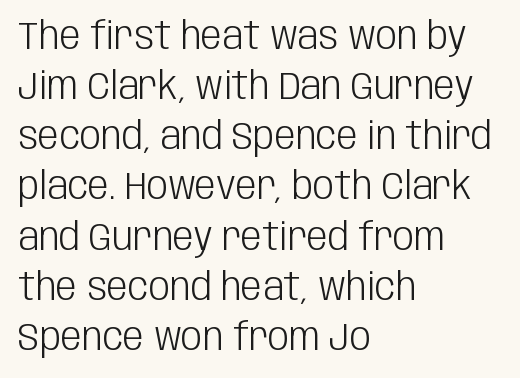
Q: Is the text bold? A: No.
Q: Is the text italic (slanted)? A: No, it is upright.
Q: Is the typeface a serif or a sans-serif typeface? A: Sans-serif.
Q: Is the text underlined? A: No.
Q: How is the paragraph aligned? A: Left-aligned.
Q: Is the spacing between letters normal or unusually wide? A: Normal.
Q: Is the spacing between lines tight, normal or loose? A: Normal.
Q: Width (condensed, normal, or wide)? A: Condensed.
Q: Stroke contrast? A: Low.
Q: x-height? A: Large.
Q: Monospaced? A: No.
